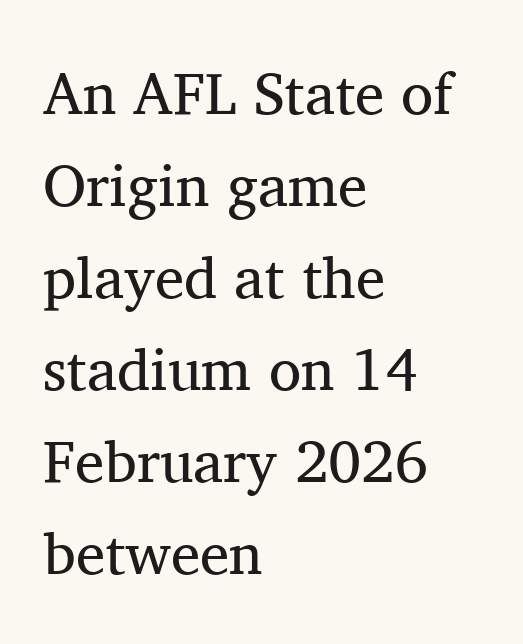
Q: Is the text bold? A: No.
Q: Is the text italic (slanted)? A: No, it is upright.
Q: Is the typeface a serif or a sans-serif typeface? A: Serif.
Q: Is the text underlined? A: No.
Q: How is the paragraph aligned? A: Left-aligned.
Q: Is the spacing between letters normal or unusually wide? A: Normal.
Q: Is the spacing between lines tight, normal or loose? A: Normal.
Q: Width (condensed, normal, or wide)? A: Normal.
Q: Stroke contrast? A: Medium.
Q: x-height? A: Medium.
Q: Monospaced? A: No.
